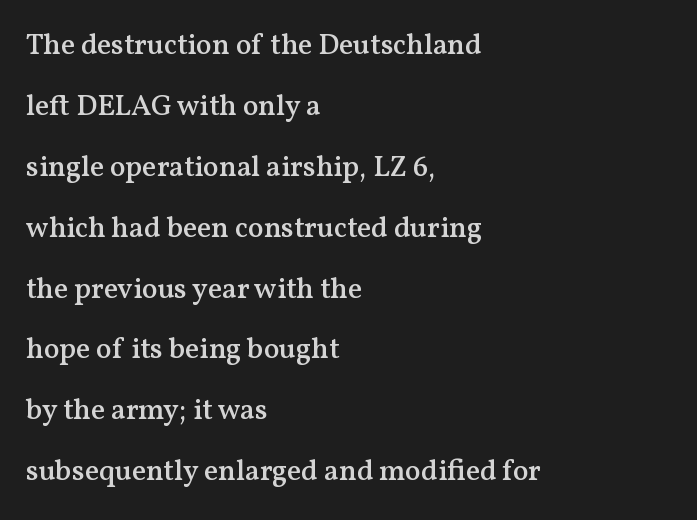
Students, note that the glyphs here touch the page at normal intervals. Do the characters align in a grid? No, the font is proportional. The ragged edge is on the right, which tells us the setting is flush left. Its strokes are somewhat broadened, the hallmark of semibold type.
